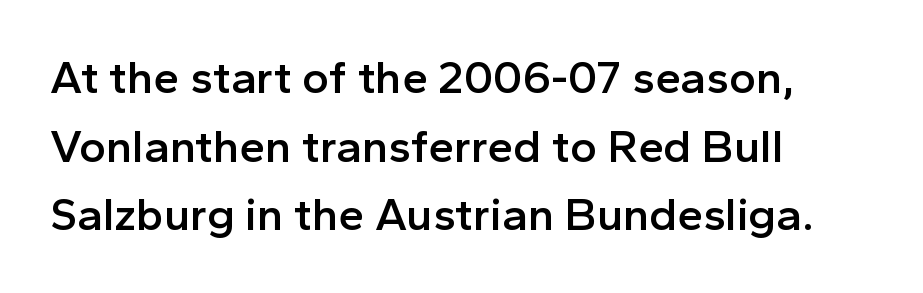
The image shows 46 px semibold sans-serif type, upright; set left-aligned, normal line spacing (1.49x), normal letter spacing, not underlined; a medium x-height.
